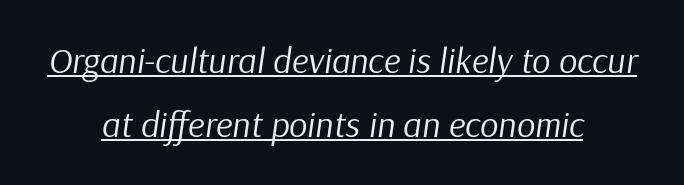
No extra tracking has been applied to these lines. Every character sits at an angle, as italics do. One-word summary of the alignment: center. The face used here is proportionally spaced, like ordinary book or web type. The string is rendered with underlining switched on.
